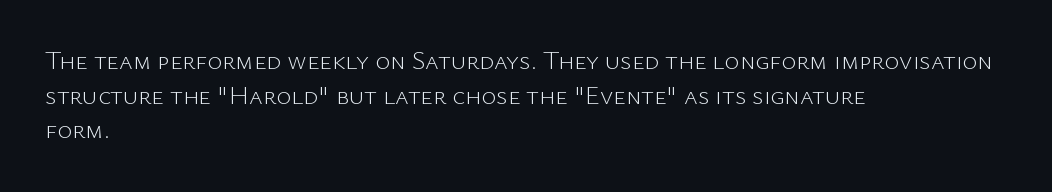
{"italic": "no", "bold": "no", "underline": "no", "align": "left", "line_spacing": "normal", "line_spacing_ratio": 1.33, "letter_spacing": "normal", "letter_spacing_em": 0.0, "glyph_px": 26}
